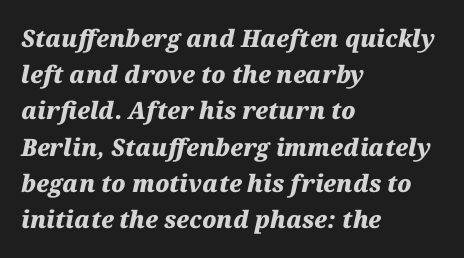
The image shows 24 px bold type, italic (leaning right); set left-aligned, normal line spacing (1.51x), normal letter spacing, not underlined.
